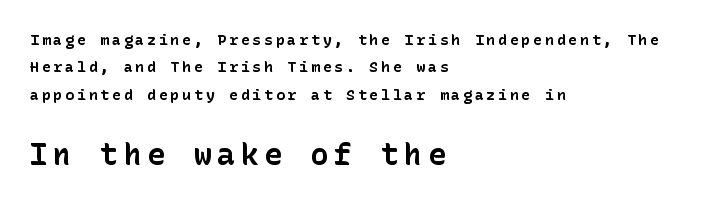
Casual observation: everything's shoved over to the left. I'd describe the lettering as bold — thick and assertive. Honestly, there is no underline to notice here at all. The type family on display is of the sans-serif kind.
